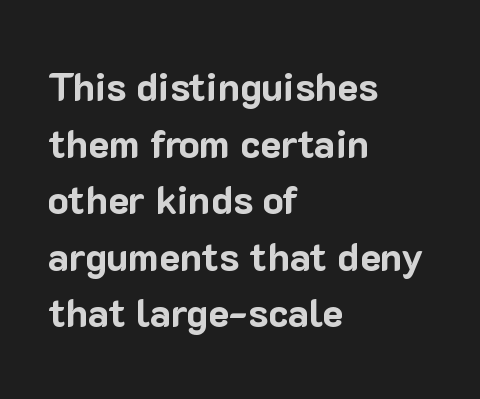
Decoration check: the copy has no underline. Compared with a centered layout, this one pins lines to the left instead. Is there any slant? The stems are plumb. Standard letterfit; no display-style spreading of the glyphs. The lines sit at an ordinary, default distance from one another.
